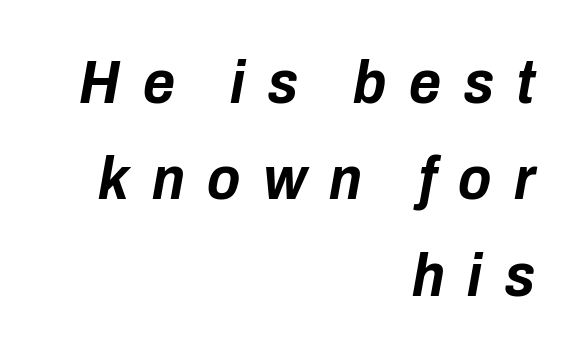
Q: Is the text bold? A: Yes.
Q: Is the text italic (slanted)? A: Yes, it leans right by about 10 degrees.
Q: Is the text underlined? A: No.
Q: How is the paragraph aligned? A: Right-aligned.
Q: Is the spacing between letters normal or unusually wide? A: Unusually wide.
Q: Is the spacing between lines tight, normal or loose? A: Normal.
Q: Width (condensed, normal, or wide)? A: Condensed.
Q: Stroke contrast? A: Low.
Q: x-height? A: Medium.
Q: Monospaced? A: No.
